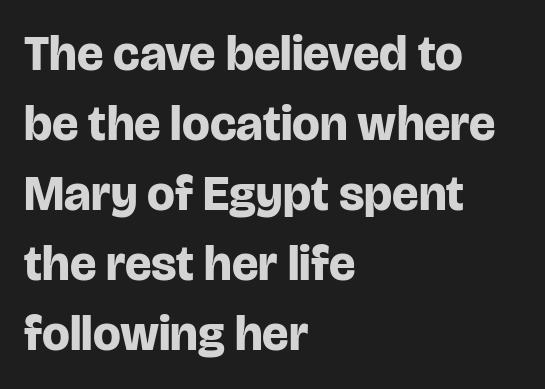
Notice how the passage keeps a crisp vertical edge on the left only. Underlining? Definitely not there. This sample uses a sans-serif face. Does the weight exceed regular? Yes, all the way to bold. What's the leading like? Ordinary, nothing unusual. Unlike italic type, these characters show no tilt at all.
